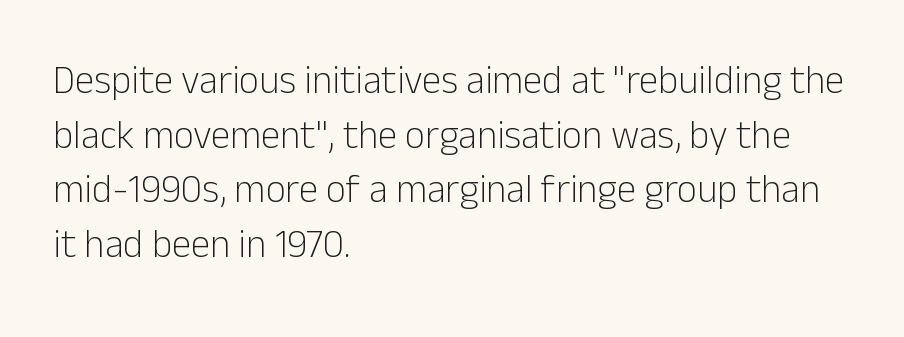
The line texture is even and compact thanks to regular tracking. Quick note: underline off. Does the type have serifs? No, each stem ends abruptly. Varying glyph widths throughout — classic text-font behaviour. The letters stand straight up with perfectly vertical stems.
